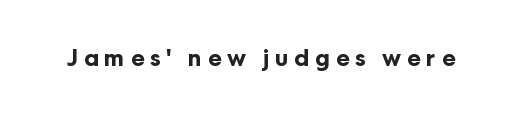
The image shows 23 px bold type, upright; set unusually wide letter spacing (+0.25 em), not underlined.
